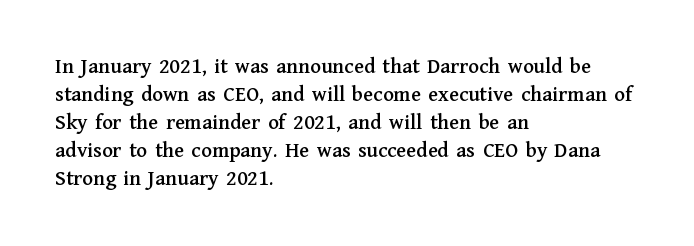
Q: Is the text italic (slanted)? A: No, it is upright.
Q: Is the text underlined? A: No.
Q: How is the paragraph aligned? A: Left-aligned.
Q: Is the spacing between letters normal or unusually wide? A: Normal.
Q: Is the spacing between lines tight, normal or loose? A: Normal.
